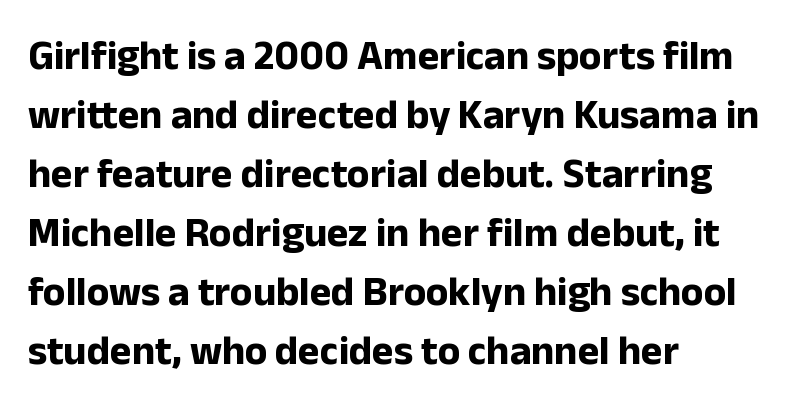
The image shows 41 px bold sans-serif type, upright; set left-aligned, normal line spacing (1.44x), normal letter spacing, not underlined; low stroke contrast and a medium x-height.
